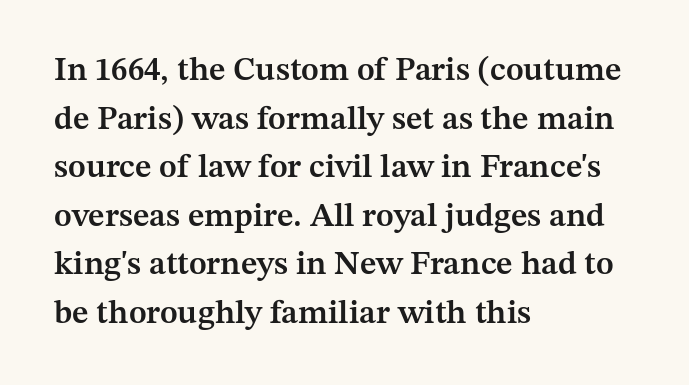
{"serif": "yes", "italic": "no", "bold": "semi", "weight": "semibold", "width": "normal", "stroke_contrast": "medium", "x_height": "medium", "monospaced": "no", "underline": "no", "align": "left", "line_spacing": "normal", "line_spacing_ratio": 1.47, "letter_spacing": "normal", "letter_spacing_em": 0.0, "glyph_px": 33}
